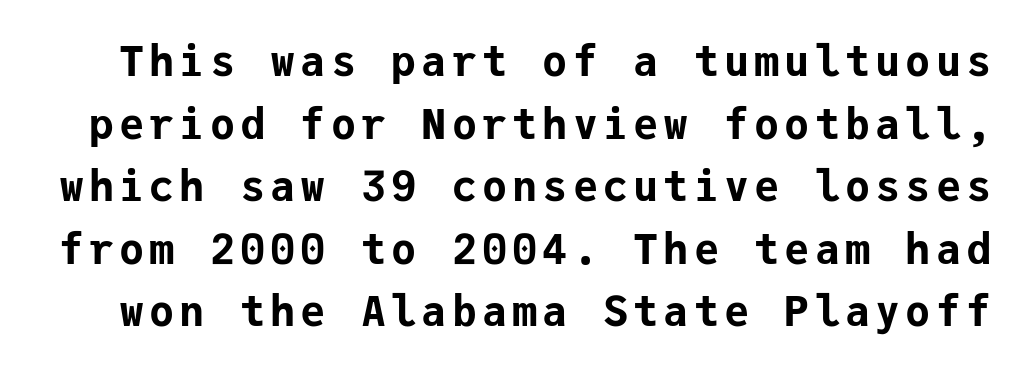
Q: Is the text bold? A: Yes.
Q: Is the text italic (slanted)? A: No, it is upright.
Q: Is the typeface a serif or a sans-serif typeface? A: Sans-serif.
Q: Is the text underlined? A: No.
Q: Is the spacing between lines tight, normal or loose? A: Normal.
Q: Width (condensed, normal, or wide)? A: Normal.
Q: Stroke contrast? A: Low.
Q: x-height? A: Medium.
Q: Monospaced? A: Yes.
